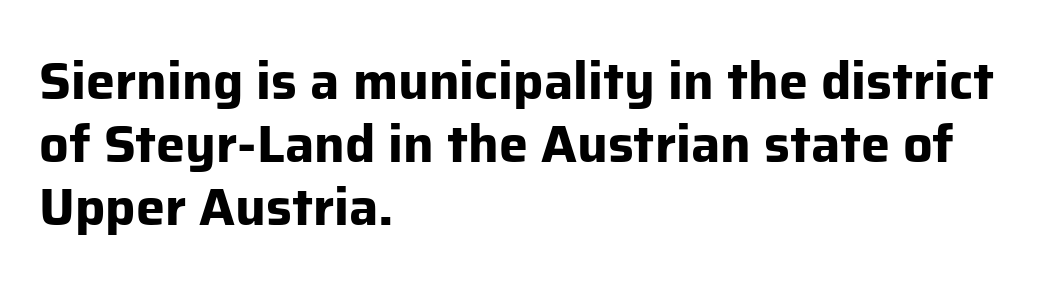
{"serif": "no", "italic": "no", "bold": "yes", "weight": "bold", "width": "normal", "stroke_contrast": "low", "x_height": "medium", "monospaced": "no", "underline": "no", "align": "left", "line_spacing_ratio": 1.21, "letter_spacing": "normal", "letter_spacing_em": 0.0, "glyph_px": 52}
